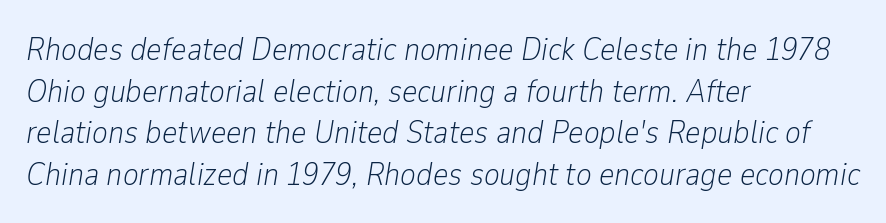
The image shows 33 px light, condensed type, italic (leaning right); set left-aligned, normal line spacing (1.26x), normal letter spacing, not underlined; low stroke contrast and a medium x-height.
